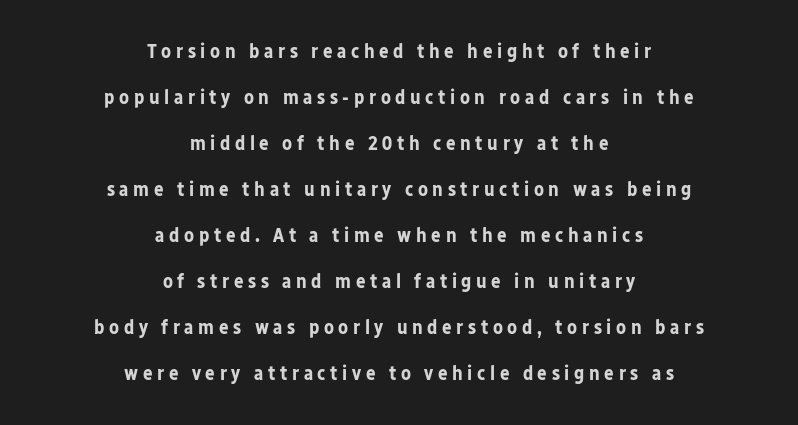
The image shows 20 px bold type, upright; set centered, loose line spacing (2.3x), unusually wide letter spacing (+0.23 em), not underlined.
